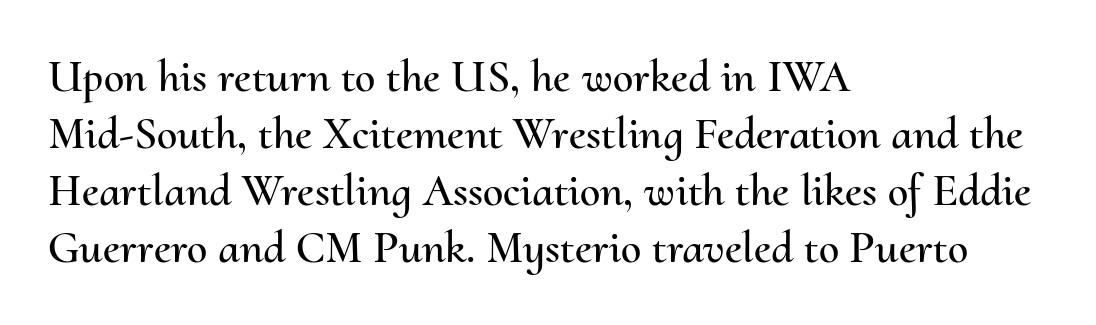
Posture: straight, roman, zero tilt. The rendering keeps characters at their native spacing. Bare-footed words on every line. The face used here is proportionally spaced, like ordinary book or web type.
